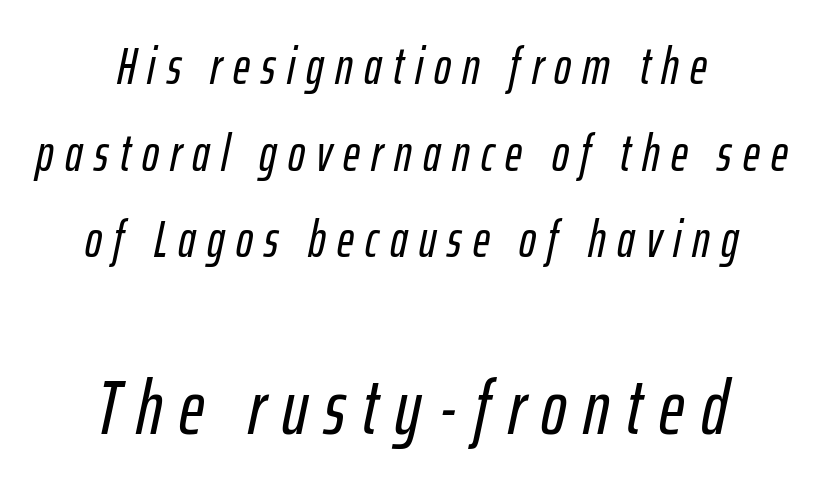
The image shows 76 px condensed type, italic (leaning right); set centered, normal line spacing (1.7x), unusually wide letter spacing (+0.22 em), not underlined; the second (bottom) block is 1.49x larger; low stroke contrast and a medium x-height.
